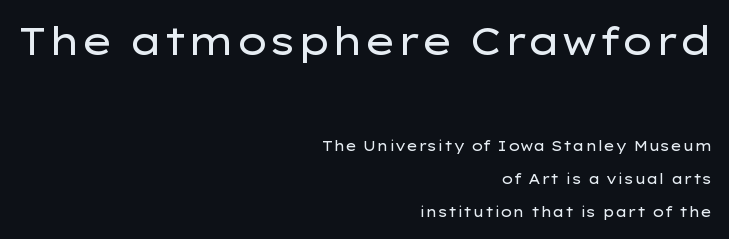
The image shows 38 px regular-weight, wide sans-serif type, upright; set right-aligned, loose line spacing (2.36x), normal letter spacing, not underlined; the first (top) block is 2.71x larger; low stroke contrast and a medium x-height.
